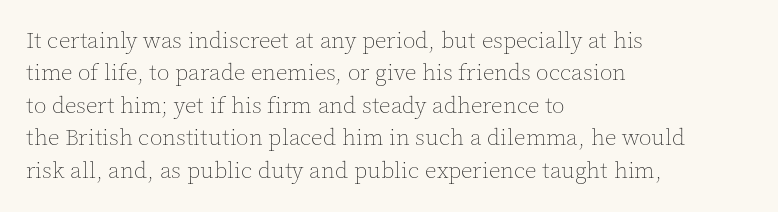
Q: Is the text bold? A: No.
Q: Is the text italic (slanted)? A: No, it is upright.
Q: Is the text underlined? A: No.
Q: How is the paragraph aligned? A: Left-aligned.
Q: Is the spacing between letters normal or unusually wide? A: Normal.
Q: Is the spacing between lines tight, normal or loose? A: Normal.
